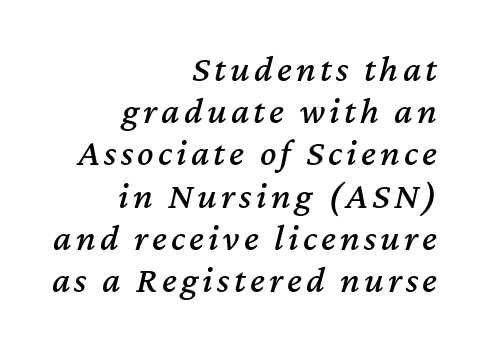
The image shows 38 px text type, italic (leaning right); set right-aligned, tight line spacing (1.11x), not underlined; medium stroke contrast and a medium x-height.
